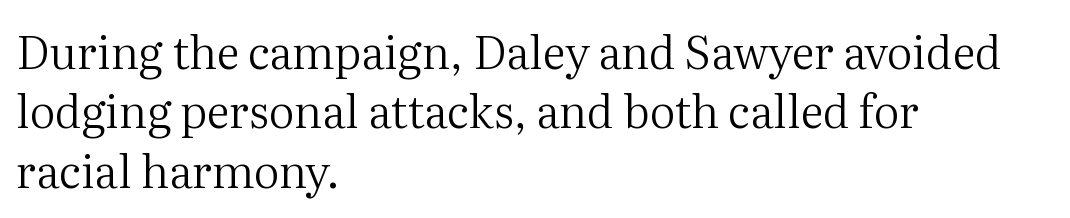
Compared with a centered layout, this one pins lines to the left instead. Posture: straight, roman, zero tilt. A clean baseline with only descenders dipping below it. Each word holds together tightly as a unit, with standard inter-letter gaps. The weight would be labelled regular, book, light, or lighter still. Look at the bottom of the vertical strokes: they flare into serifs here.
